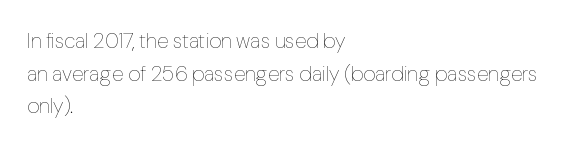
The image shows 21 px text type, upright; set left-aligned, normal line spacing (1.55x), normal letter spacing, not underlined.
